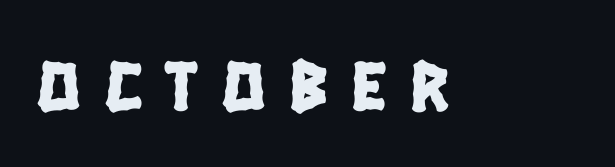
The image shows 71 px condensed sans-serif type; set unusually wide letter spacing (+0.34 em), not underlined; low stroke contrast and a large x-height.
